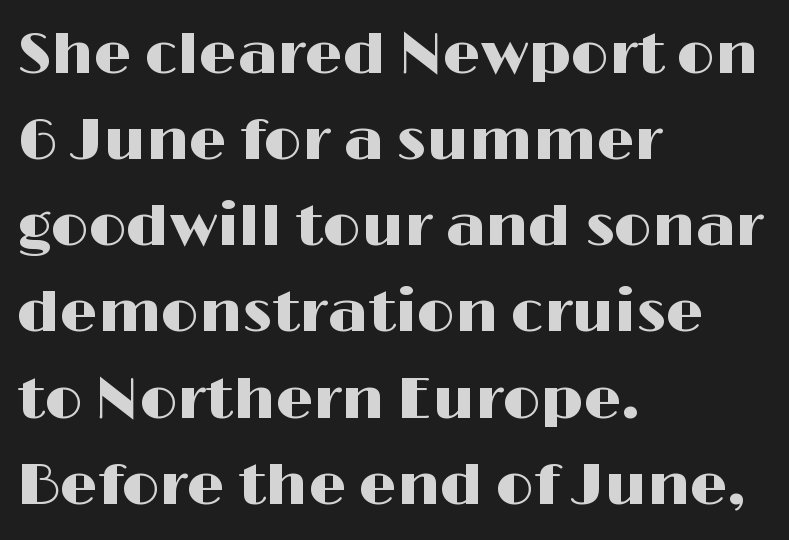
The image shows 59 px wide sans-serif type, upright; set left-aligned, normal line spacing (1.46x), normal letter spacing, not underlined; high stroke contrast and a medium x-height.
